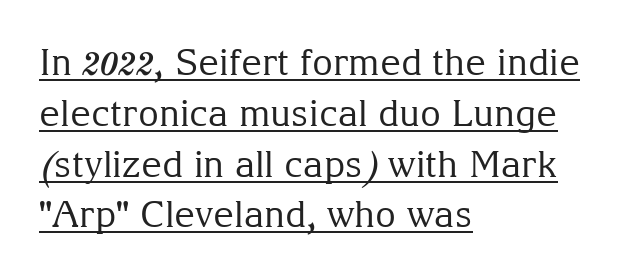
The image shows 36 px regular-weight serif type, upright; set left-aligned, normal line spacing (1.41x), normal letter spacing, underlined; medium stroke contrast and a medium x-height.
